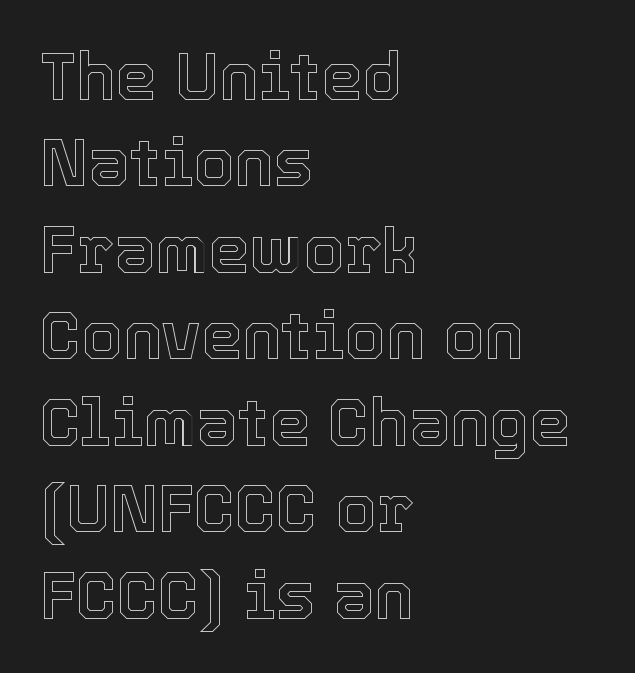
The image shows 66 px text type, upright; set left-aligned, normal line spacing (1.31x), normal letter spacing, not underlined; a medium x-height.
